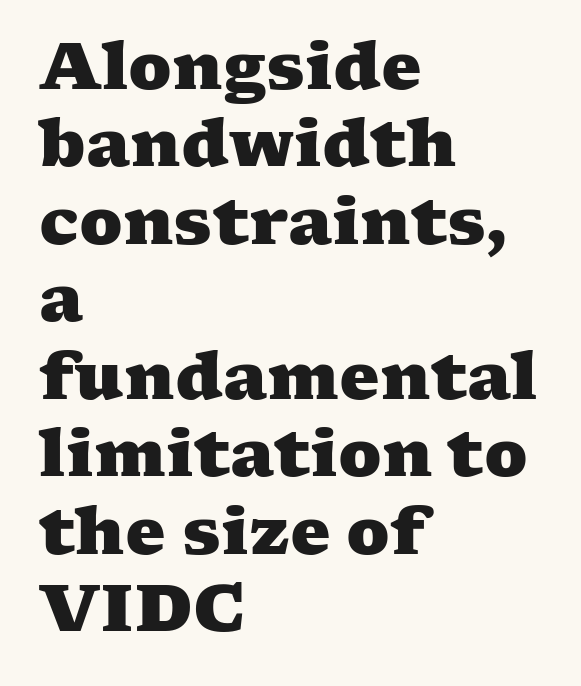
Unmarked baselines from the first word to the last. No extra tracking has been applied to these lines. Layout note: lines flush left. Each letter keeps its own natural width here, so spacing adapts to shape. Unlike a clean sans, this face finishes its strokes with serifs. Weight check: bold — yes, fully.
